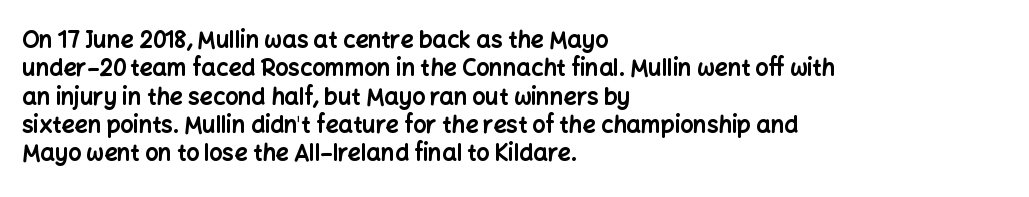
Plain, unruled lines of type. Heft: maximum for text — a bold. The tracking reads as untouched default to a designer's eye. Nope, not italic — everything's standing straight.
